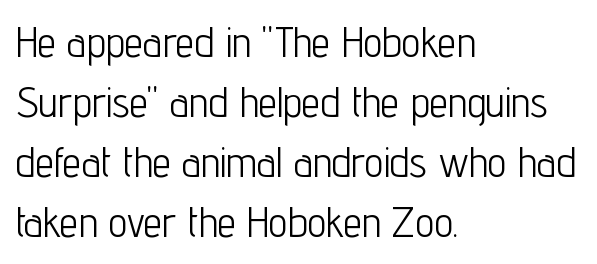
{"serif": "no", "italic": "no", "bold": "no", "weight": "light", "width": "condensed", "stroke_contrast": "low", "x_height": "medium", "monospaced": "no", "underline": "no", "align": "left", "line_spacing": "normal", "line_spacing_ratio": 1.43, "letter_spacing": "normal", "letter_spacing_em": 0.0, "glyph_px": 42}
